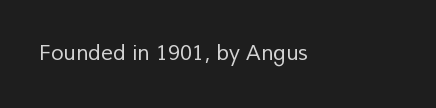
Q: Is the text bold? A: No.
Q: Is the text underlined? A: No.
Q: Is the spacing between letters normal or unusually wide? A: Normal.
